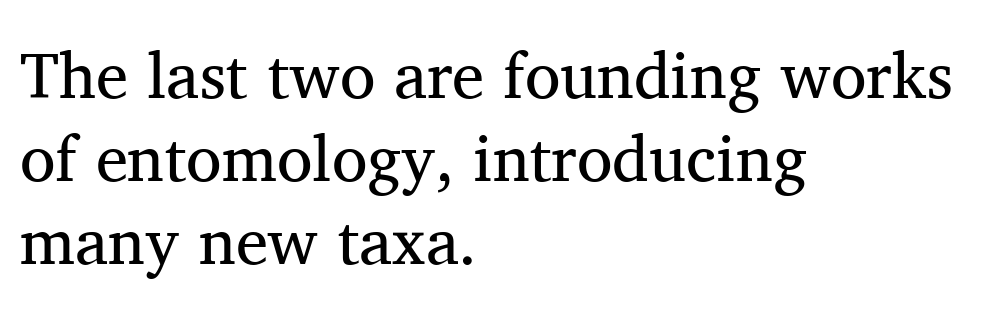
Q: Is the text bold? A: No.
Q: Is the text italic (slanted)? A: No, it is upright.
Q: Is the typeface a serif or a sans-serif typeface? A: Serif.
Q: Is the text underlined? A: No.
Q: How is the paragraph aligned? A: Left-aligned.
Q: Is the spacing between letters normal or unusually wide? A: Normal.
Q: Is the spacing between lines tight, normal or loose? A: Normal.
Q: Width (condensed, normal, or wide)? A: Normal.
Q: Stroke contrast? A: Medium.
Q: x-height? A: Medium.
Q: Monospaced? A: No.
